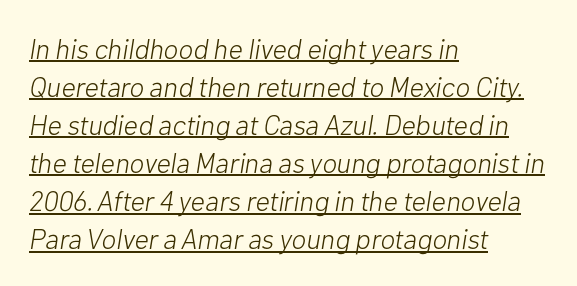
Q: Is the text bold? A: No.
Q: Is the text italic (slanted)? A: Yes, it leans right by about 10 degrees.
Q: Is the text underlined? A: Yes.
Q: How is the paragraph aligned? A: Left-aligned.
Q: Is the spacing between letters normal or unusually wide? A: Normal.
Q: Is the spacing between lines tight, normal or loose? A: Normal.
Q: Width (condensed, normal, or wide)? A: Normal.
Q: Stroke contrast? A: Low.
Q: x-height? A: Medium.
Q: Monospaced? A: No.
